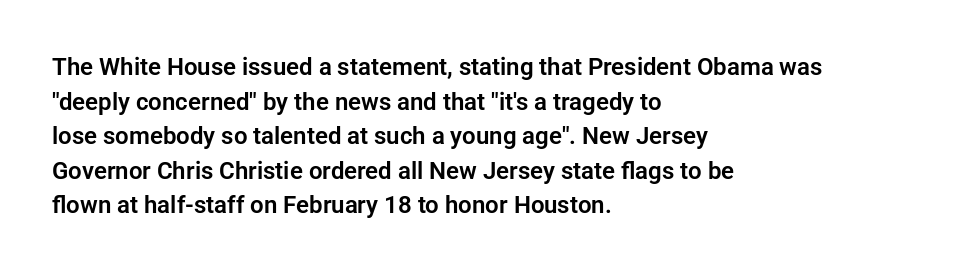
Q: Is the text italic (slanted)? A: No, it is upright.
Q: Is the text underlined? A: No.
Q: How is the paragraph aligned? A: Left-aligned.
Q: Is the spacing between letters normal or unusually wide? A: Normal.
Q: Is the spacing between lines tight, normal or loose? A: Normal.
